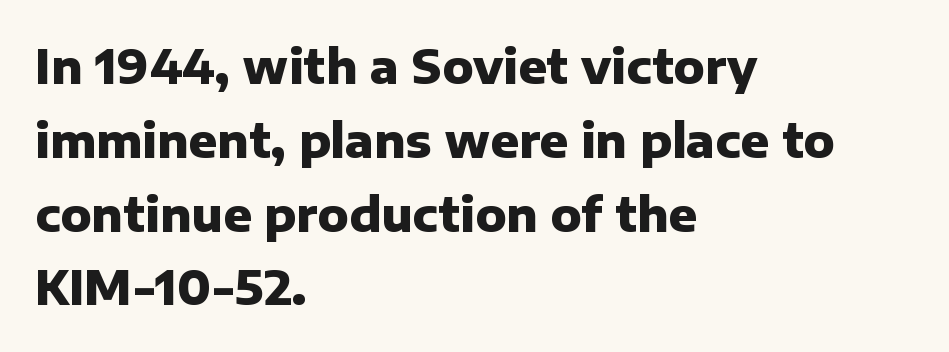
Words float on clear page, feet unadorned. Classification — sans serif. In terms of leading, this rendering sits right in the middle. These words are printed bold, with thick strokes throughout. The font's upright variant was chosen for this text. You could not count columns in this text — the font is proportionally spaced.
